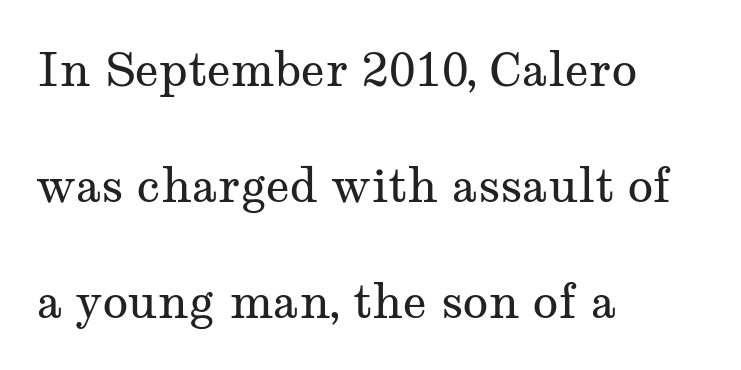
Quick note: interline space is abundant. Inter-character spacing is left at the font's built-in metrics. Serifs: yes, visible at the terminals of the letterforms. Looks like regular typesetting: each glyph gets only the width it needs. All the whitespace from short lines collects on the right. Bold? No — there's no thickening of the strokes.
